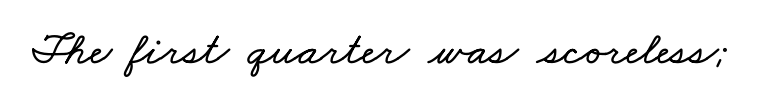
Q: Is the text underlined? A: No.
Q: Is the spacing between letters normal or unusually wide? A: Normal.
Q: Width (condensed, normal, or wide)? A: Wide.
Q: Stroke contrast? A: Low.
Q: x-height? A: Small.
Q: Monospaced? A: No.
